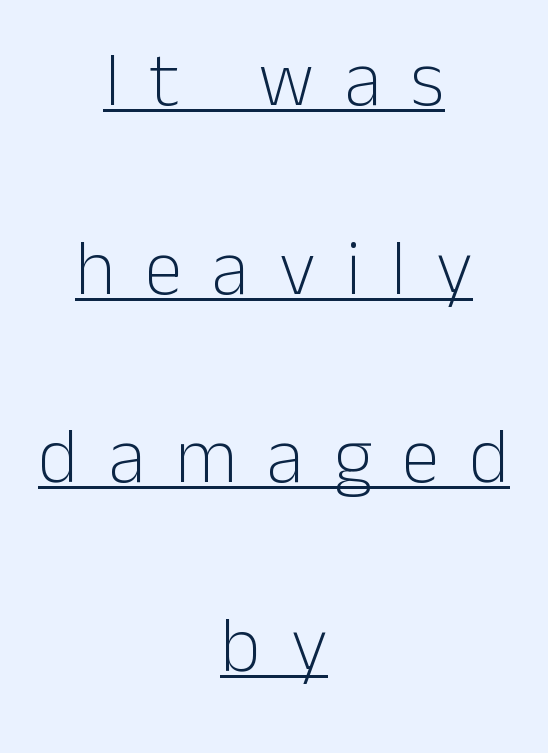
The image shows 77 px light sans-serif type, upright; set centered, loose line spacing (2.45x), unusually wide letter spacing (+0.39 em), underlined; low stroke contrast and a medium x-height.
